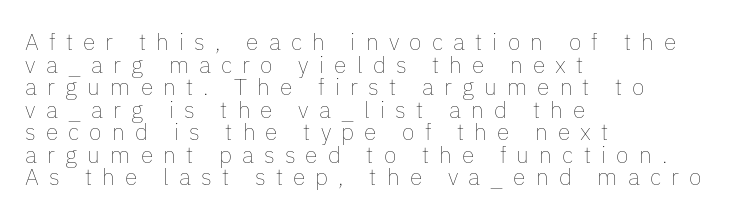
The letterforms stand isolated, each surrounded by extra space. Ascenders rise straight up at ninety degrees. The typesetter chose a ragged-right arrangement here. Each stroke keeps to a modest, everyday thickness or less.
